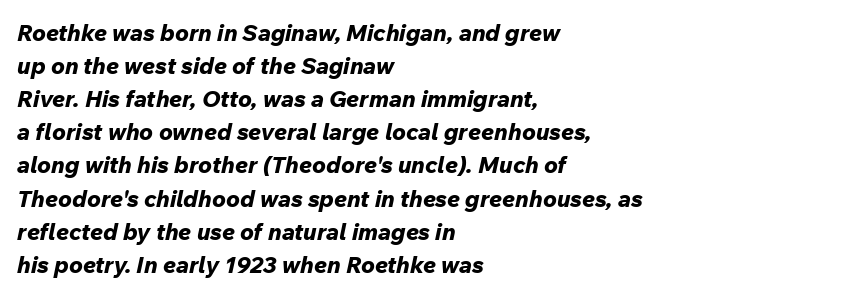
Rendered with sloped, italic letterforms. Lines of text with bare space underneath. There is no visible air inserted between adjacent glyphs. I'd describe the lettering as bold — thick and assertive. Vertical spacing — default.
